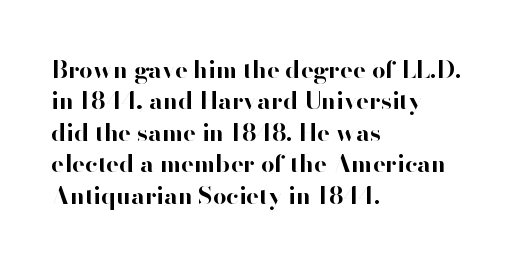
Q: Is the text bold? A: Yes.
Q: Is the text italic (slanted)? A: No, it is upright.
Q: Is the text underlined? A: No.
Q: How is the paragraph aligned? A: Left-aligned.
Q: Is the spacing between letters normal or unusually wide? A: Normal.
Q: Is the spacing between lines tight, normal or loose? A: Normal.
